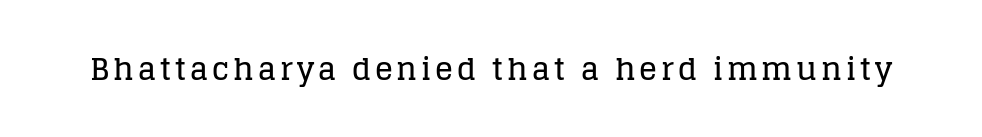
The image shows 30 px serif type, upright; set not underlined; low stroke contrast and a large x-height.
